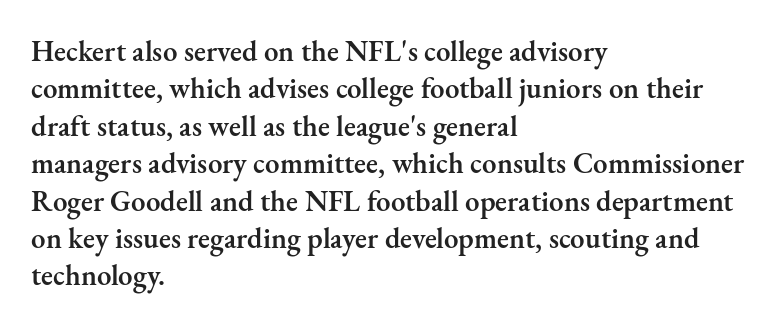
Q: Is the text bold? A: Semi-bold.
Q: Is the text italic (slanted)? A: No, it is upright.
Q: Is the typeface a serif or a sans-serif typeface? A: Serif.
Q: Is the text underlined? A: No.
Q: How is the paragraph aligned? A: Left-aligned.
Q: Is the spacing between letters normal or unusually wide? A: Normal.
Q: Is the spacing between lines tight, normal or loose? A: Normal.
Q: Width (condensed, normal, or wide)? A: Normal.
Q: Stroke contrast? A: Medium.
Q: x-height? A: Small.
Q: Monospaced? A: No.
